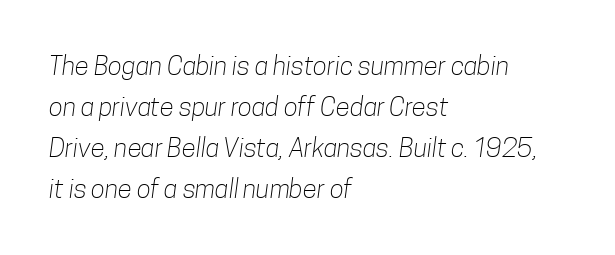
{"bold": "no", "underline": "no", "align": "left", "line_spacing": "normal", "line_spacing_ratio": 1.58, "letter_spacing": "normal", "letter_spacing_em": 0.0, "glyph_px": 26}
